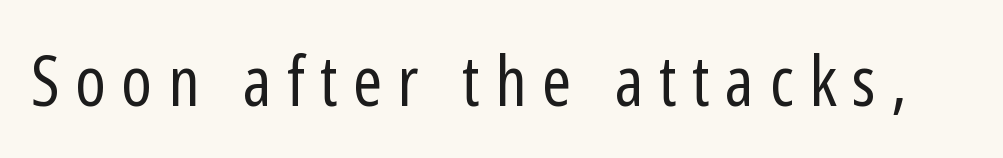
The image shows 70 px regular-weight, condensed sans-serif type, upright; set unusually wide letter spacing (+0.22 em), not underlined; low stroke contrast and a medium x-height.
